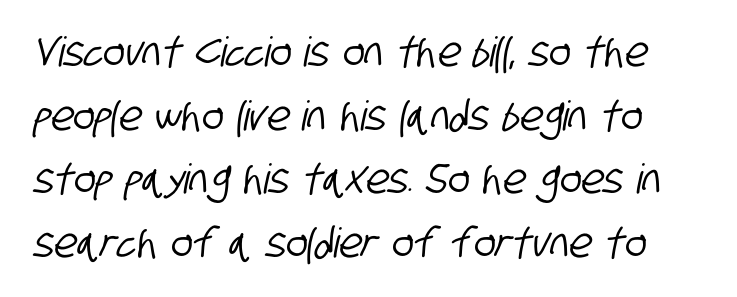
{"serif": "no", "width": "condensed", "stroke_contrast": "low", "x_height": "large", "monospaced": "no", "underline": "no", "line_spacing": "normal", "line_spacing_ratio": 1.55, "letter_spacing": "normal", "letter_spacing_em": 0.0, "glyph_px": 41}
